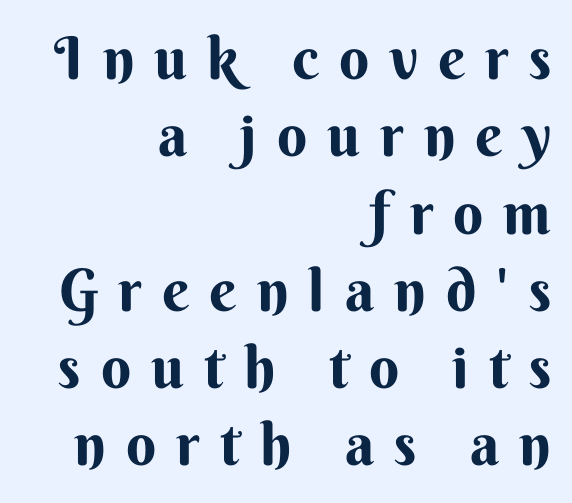
{"serif": "no", "italic": "no", "bold": "yes", "weight": "bold", "width": "normal", "stroke_contrast": "medium", "x_height": "small", "monospaced": "no", "underline": "no", "align": "right", "line_spacing": "normal", "line_spacing_ratio": 1.31, "letter_spacing": "wide", "letter_spacing_em": 0.34, "glyph_px": 59}
